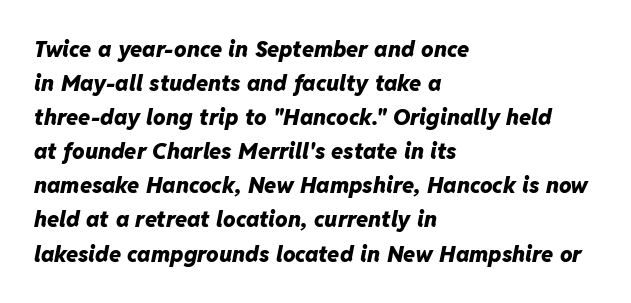
Bare-footed words on every line. A classic flush-left, rag-right setting is used for this passage. Is the letter spacing exaggerated? No — it looks like the ordinary default. Evenly set lines give the paragraph a standard silhouette.
